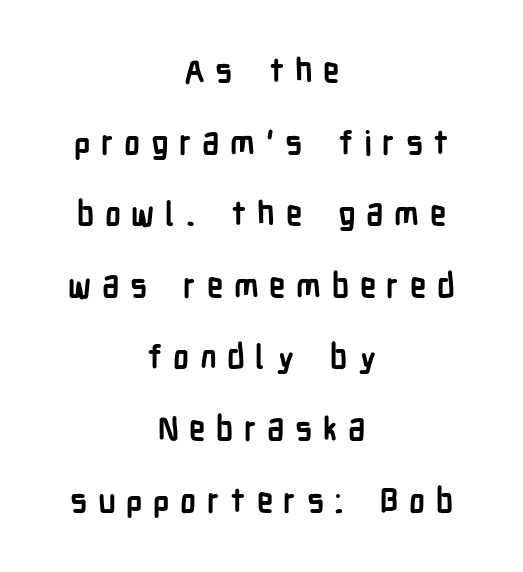
Q: Is the text bold? A: Yes.
Q: Is the text italic (slanted)? A: No, it is upright.
Q: Is the typeface a serif or a sans-serif typeface? A: Sans-serif.
Q: Is the text underlined? A: No.
Q: How is the paragraph aligned? A: Centered.
Q: Is the spacing between letters normal or unusually wide? A: Unusually wide.
Q: Is the spacing between lines tight, normal or loose? A: Loose.
Q: Width (condensed, normal, or wide)? A: Condensed.
Q: Stroke contrast? A: Low.
Q: x-height? A: Medium.
Q: Monospaced? A: No.
